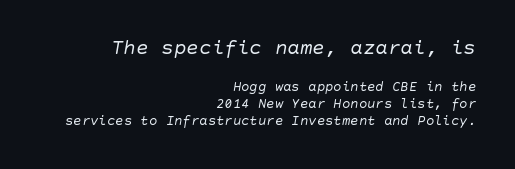
{"italic": "yes", "lean": "right", "slant_degrees": 10, "bold": "no", "underline": "no", "align": "right", "line_spacing_ratio": 1.2, "letter_spacing": "normal", "letter_spacing_em": 0.0, "larger_block": "first", "size_ratio": 1.5, "glyph_px": 21}
